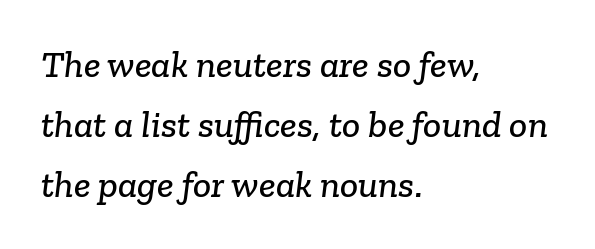
This is serif lettering, the kind often seen in printed books. The specimen omits any rule beneath the text block's lines. Nothing unusual about the tracking: characters are spaced as the font intends. Varying glyph widths throughout — classic text-font behaviour.
